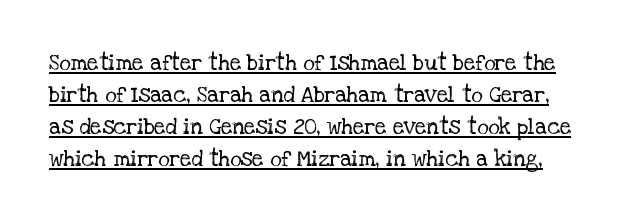
The image shows 22 px text type, upright; set normal line spacing (1.45x), normal letter spacing, underlined.
